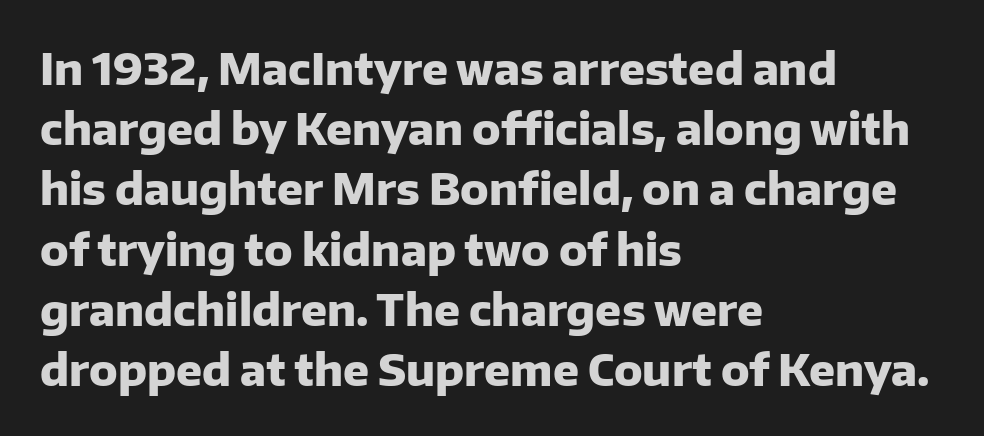
{"serif": "no", "italic": "no", "bold": "yes", "weight": "heavy", "width": "normal", "stroke_contrast": "low", "x_height": "medium", "monospaced": "no", "underline": "no", "align": "left", "line_spacing": "normal", "line_spacing_ratio": 1.4, "letter_spacing": "normal", "letter_spacing_em": 0.0, "glyph_px": 43}
